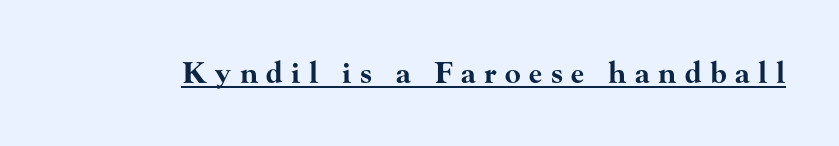
Q: Is the text bold? A: Yes.
Q: Is the text italic (slanted)? A: No, it is upright.
Q: Is the typeface a serif or a sans-serif typeface? A: Serif.
Q: Is the text underlined? A: Yes.
Q: Is the spacing between letters normal or unusually wide? A: Unusually wide.
Q: Width (condensed, normal, or wide)? A: Wide.
Q: Stroke contrast? A: High.
Q: x-height? A: Small.
Q: Monospaced? A: No.
